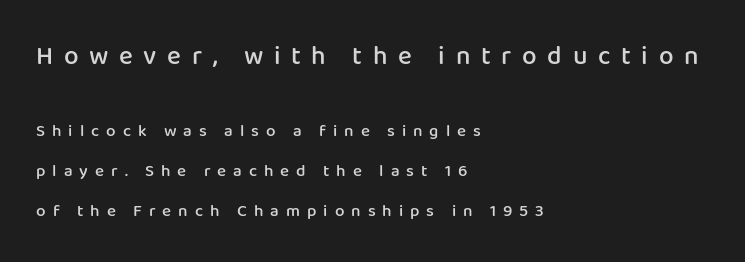
{"italic": "no", "bold": "semi", "underline": "no", "align": "left", "line_spacing": "loose", "line_spacing_ratio": 2.36, "letter_spacing": "wide", "letter_spacing_em": 0.41, "larger_block": "first", "size_ratio": 1.53, "glyph_px": 26}
